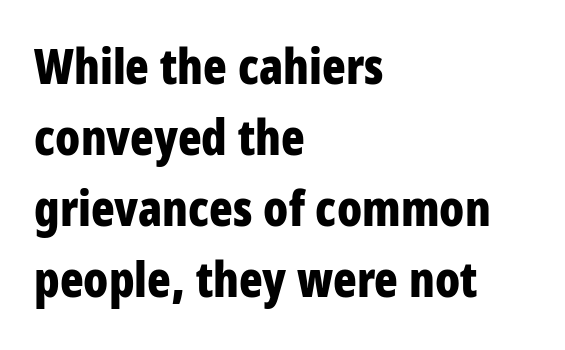
{"serif": "no", "italic": "no", "bold": "yes", "weight": "bold", "width": "condensed", "stroke_contrast": "low", "x_height": "large", "monospaced": "no", "underline": "no", "align": "left", "line_spacing": "normal", "line_spacing_ratio": 1.45, "letter_spacing": "normal", "letter_spacing_em": 0.0, "glyph_px": 49}
